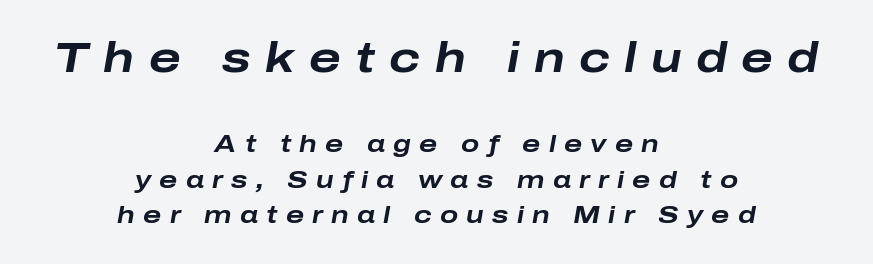
Reading down the column, the eye jumps a familiar distance to each next line. The first block has been scaled up relative to the second. Do the characters align in a grid? No, the font is proportional. Visually the block forms a symmetrical silhouette, jagged on both flanks. A bare baseline throughout the passage.
